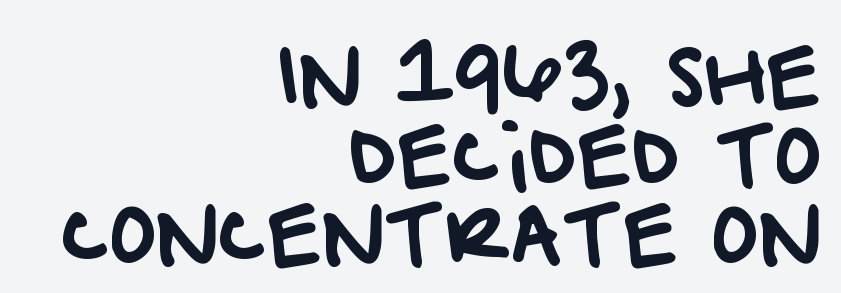
{"serif": "no", "width": "normal", "stroke_contrast": "low", "x_height": "large", "monospaced": "no", "underline": "no", "align": "right", "line_spacing": "tight", "line_spacing_ratio": 1.0, "letter_spacing": "normal", "letter_spacing_em": 0.0, "glyph_px": 79}
